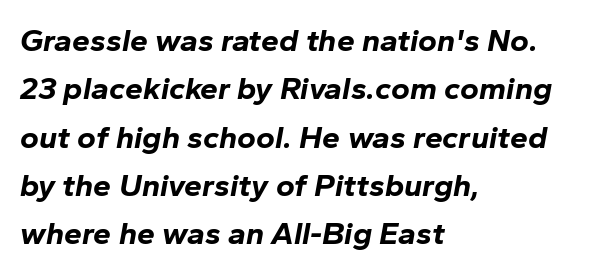
{"italic": "yes", "lean": "right", "slant_degrees": 10, "bold": "yes", "weight": "bold", "width": "normal", "stroke_contrast": "low", "x_height": "medium", "monospaced": "no", "underline": "no", "align": "left", "line_spacing": "normal", "line_spacing_ratio": 1.51, "letter_spacing": "normal", "letter_spacing_em": 0.0, "glyph_px": 32}
